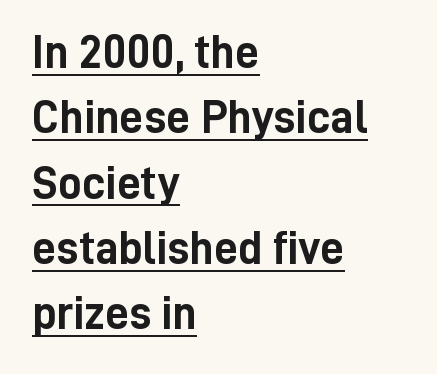
{"serif": "no", "italic": "no", "bold": "yes", "weight": "semibold", "width": "condensed", "stroke_contrast": "low", "x_height": "medium", "monospaced": "no", "underline": "yes", "align": "left", "line_spacing": "normal", "line_spacing_ratio": 1.39, "letter_spacing": "normal", "letter_spacing_em": 0.0, "glyph_px": 47}
